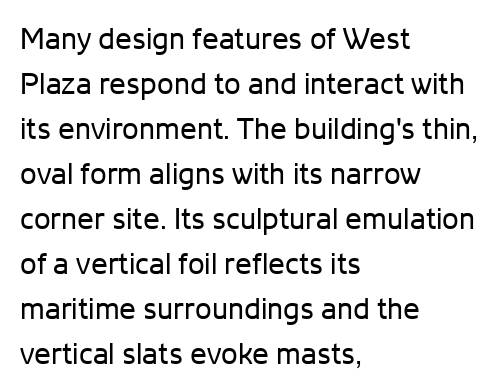
{"serif": "no", "italic": "no", "bold": "no", "weight": "regular", "width": "normal", "stroke_contrast": "low", "x_height": "medium", "monospaced": "no", "underline": "no", "align": "left", "line_spacing": "normal", "line_spacing_ratio": 1.5, "letter_spacing": "normal", "letter_spacing_em": 0.0, "glyph_px": 30}
